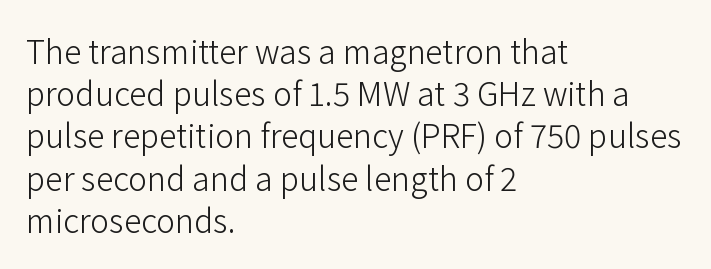
The paragraph shown leans on its left margin. Characters remain perfectly vertical along every line. The passage shown has conventional tracking throughout. Nothing heavy about these letters — not bold at all. These lines are composed in type without serifs. Only glyphs here, with clear space below each row.
